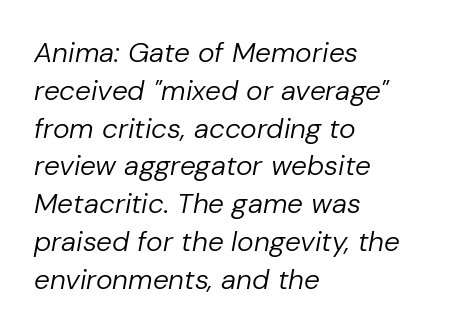
The face used here is proportionally spaced, like ordinary book or web type. Letter spacing: default. The weight tops out at a normal text grade. Summary of vertical rhythm: regular, with standard interline spacing. Check under the words: just untouched page. In CSS terms this would be text-align: left.
